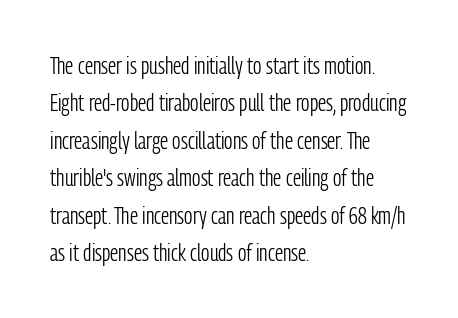
{"italic": "no", "bold": "no", "underline": "no", "align": "left", "line_spacing": "normal", "line_spacing_ratio": 1.56, "letter_spacing": "normal", "letter_spacing_em": 0.0, "glyph_px": 24}
